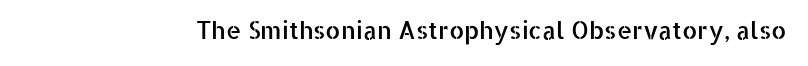
Observe the ordinary spacing: letters are neighbours, not strangers. Underline: absent. Rendered with straight, roman letterforms.
